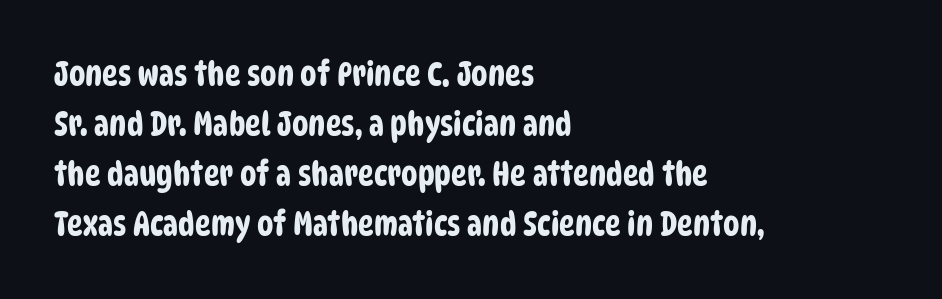
The gaps between neighbouring characters are ordinary and unremarkable. This sample keeps an unexceptional amount of space between lines. One-word summary of the alignment: left. Each letter's strokes conclude bluntly, with no projecting serifs. Character widths vary here, with narrow letters taking less room than wide ones.
